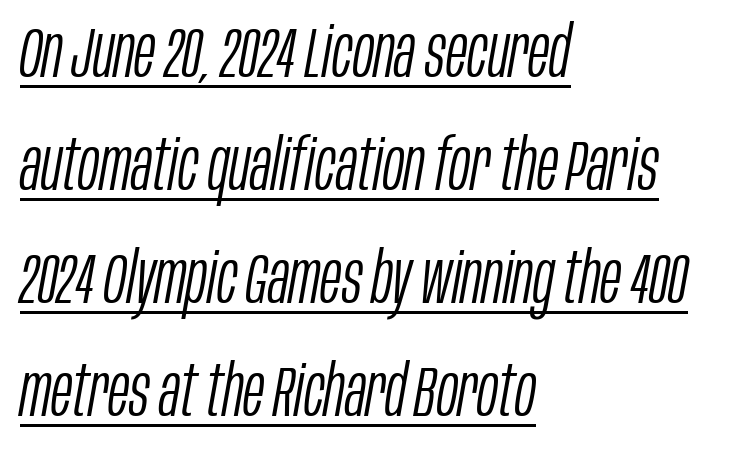
Visually the block forms a straight wall on the left and a jagged coastline on the right. Emphasis-style slanted type is in use. This rendering features underlined lettering. Students, observe: this is what conventionally led text looks like.
